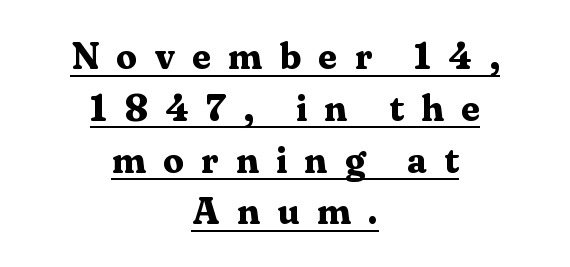
{"serif": "yes", "italic": "no", "bold": "yes", "weight": "bold", "width": "normal", "stroke_contrast": "medium", "x_height": "medium", "monospaced": "no", "underline": "yes", "align": "center", "line_spacing": "normal", "line_spacing_ratio": 1.4, "letter_spacing": "wide", "letter_spacing_em": 0.47, "glyph_px": 37}
